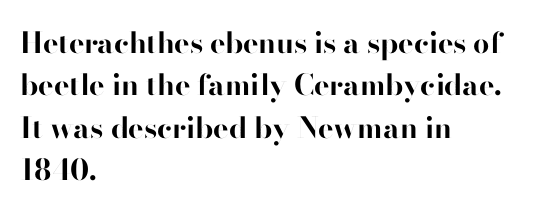
Q: Is the text bold? A: Yes.
Q: Is the text italic (slanted)? A: No, it is upright.
Q: Is the typeface a serif or a sans-serif typeface? A: Sans-serif.
Q: Is the text underlined? A: No.
Q: How is the paragraph aligned? A: Left-aligned.
Q: Is the spacing between letters normal or unusually wide? A: Normal.
Q: Is the spacing between lines tight, normal or loose? A: Normal.
Q: Width (condensed, normal, or wide)? A: Normal.
Q: Stroke contrast? A: High.
Q: x-height? A: Small.
Q: Monospaced? A: No.
